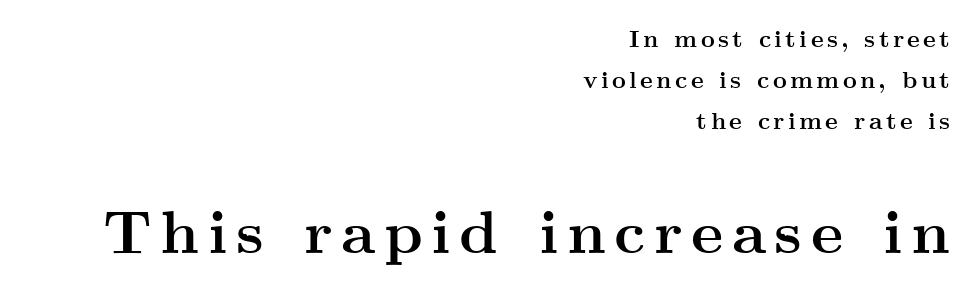
{"serif": "yes", "italic": "no", "bold": "yes", "weight": "semibold", "width": "wide", "stroke_contrast": "medium", "x_height": "small", "monospaced": "no", "underline": "no", "align": "right", "line_spacing": "normal", "line_spacing_ratio": 1.7, "larger_block": "second", "size_ratio": 2.54, "glyph_px": 61}
